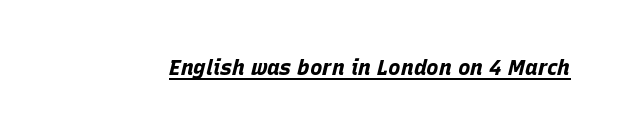
{"italic": "yes", "lean": "right", "slant_degrees": 15, "bold": "yes", "underline": "yes", "letter_spacing": "normal", "letter_spacing_em": 0.0, "glyph_px": 21}
